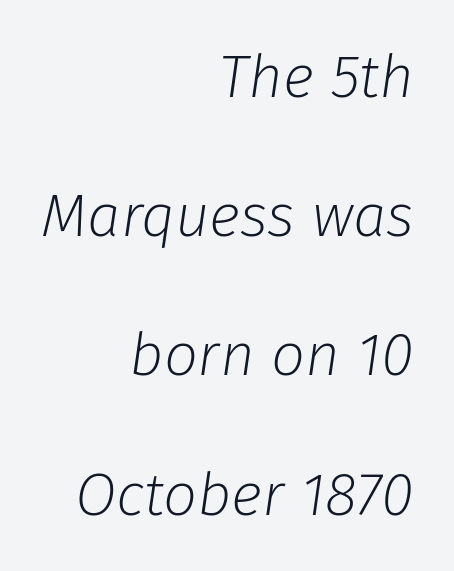
Q: Is the text bold? A: No.
Q: Is the text italic (slanted)? A: Yes, it leans right by about 8 degrees.
Q: Is the text underlined? A: No.
Q: How is the paragraph aligned? A: Right-aligned.
Q: Is the spacing between letters normal or unusually wide? A: Normal.
Q: Is the spacing between lines tight, normal or loose? A: Loose.
Q: Width (condensed, normal, or wide)? A: Normal.
Q: Stroke contrast? A: Low.
Q: x-height? A: Medium.
Q: Monospaced? A: No.
